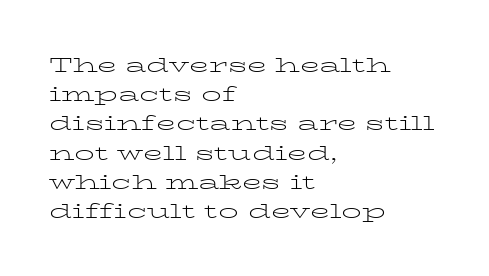
{"italic": "no", "bold": "no", "underline": "no", "align": "left", "line_spacing": "normal", "line_spacing_ratio": 1.46, "letter_spacing": "normal", "letter_spacing_em": 0.0, "glyph_px": 20}
